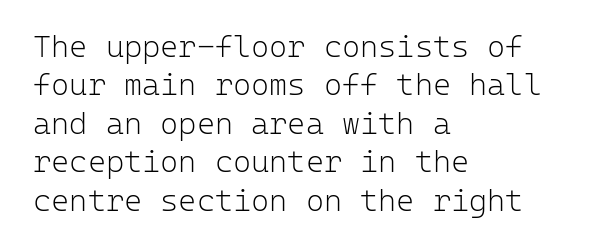
Stroke thickness stays within the range of a standard reading face or lighter. No feet cap the strokes, marking this as sans-serif type. The specimen reads as upright at a glance. The gaps between neighbouring characters are ordinary and unremarkable. You could count columns in this text — the font is strictly monospaced. The space directly below the letters is spotless.
